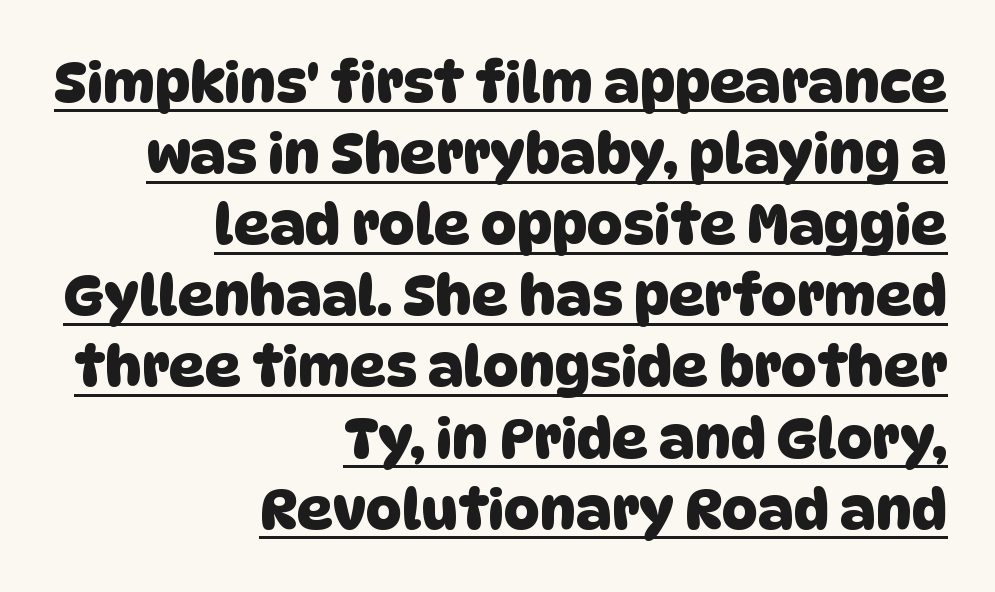
Q: Is the typeface a serif or a sans-serif typeface? A: Sans-serif.
Q: Is the text underlined? A: Yes.
Q: How is the paragraph aligned? A: Right-aligned.
Q: Is the spacing between letters normal or unusually wide? A: Normal.
Q: Is the spacing between lines tight, normal or loose? A: Normal.
Q: Width (condensed, normal, or wide)? A: Normal.
Q: Stroke contrast? A: Low.
Q: x-height? A: Large.
Q: Monospaced? A: No.
